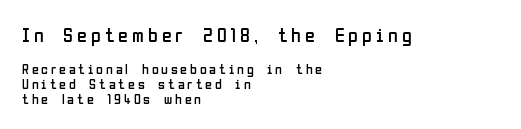
When letters stand straight like this, we call the style roman or upright. Descenders hang freely into open space. The characters are drawn with everyday or finer stroke widths. The face used here appears at its bigger size in the upper chunk.
